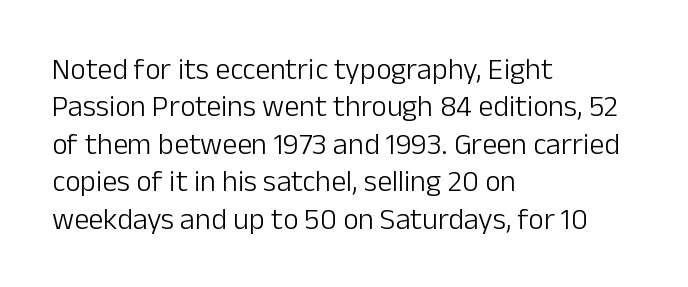
Q: Is the text bold? A: No.
Q: Is the text italic (slanted)? A: No, it is upright.
Q: Is the typeface a serif or a sans-serif typeface? A: Sans-serif.
Q: Is the text underlined? A: No.
Q: How is the paragraph aligned? A: Left-aligned.
Q: Is the spacing between letters normal or unusually wide? A: Normal.
Q: Is the spacing between lines tight, normal or loose? A: Normal.
Q: Width (condensed, normal, or wide)? A: Normal.
Q: Stroke contrast? A: Low.
Q: x-height? A: Medium.
Q: Monospaced? A: No.
